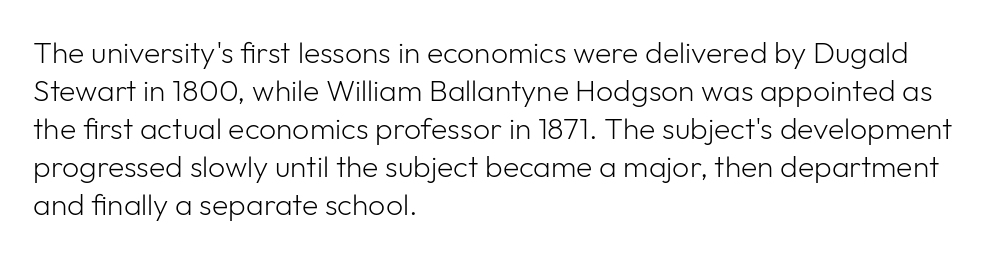
The image shows 30 px light sans-serif type, upright; set left-aligned, normal line spacing (1.27x), normal letter spacing, not underlined; low stroke contrast and a medium x-height.
